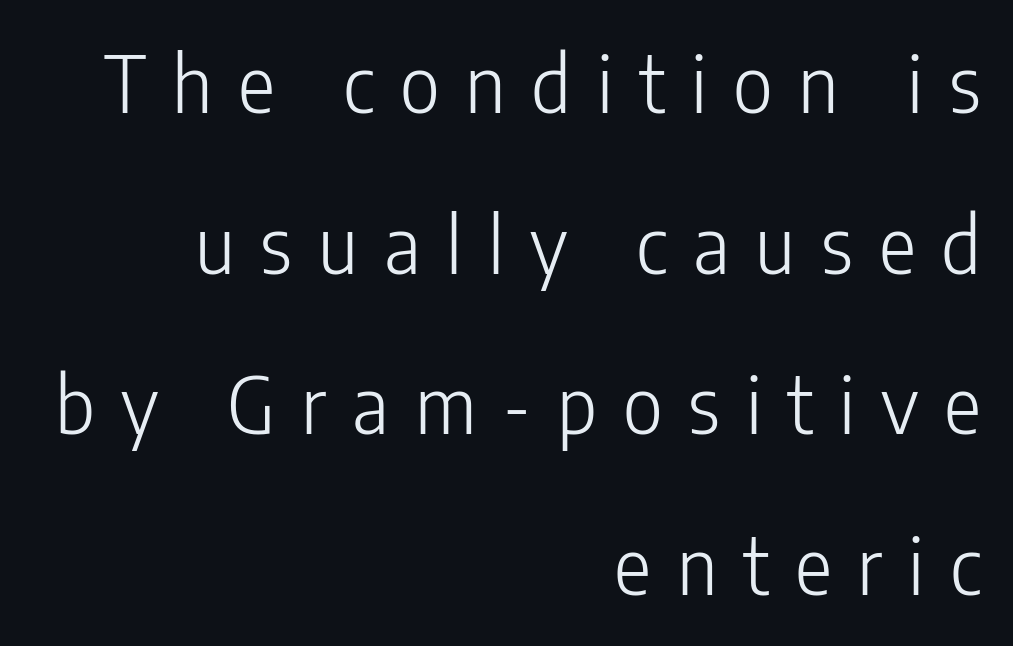
{"serif": "no", "italic": "no", "bold": "no", "weight": "light", "width": "condensed", "stroke_contrast": "low", "x_height": "medium", "monospaced": "no", "underline": "no", "align": "right", "line_spacing": "loose", "line_spacing_ratio": 2.06, "letter_spacing": "wide", "letter_spacing_em": 0.33, "glyph_px": 78}
